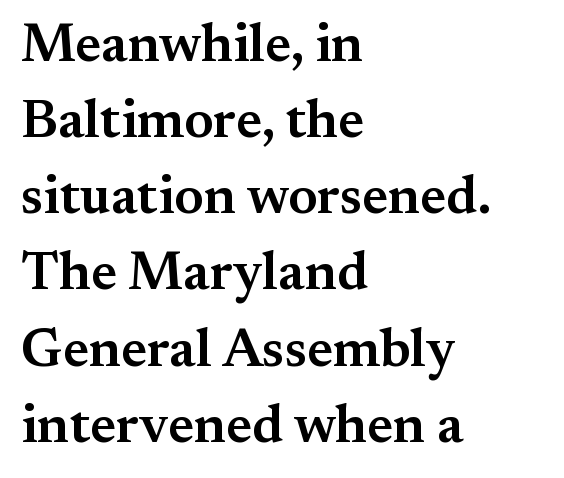
The image shows 54 px semibold serif type, upright; set left-aligned, normal line spacing (1.41x), normal letter spacing, not underlined; medium stroke contrast and a small x-height.
